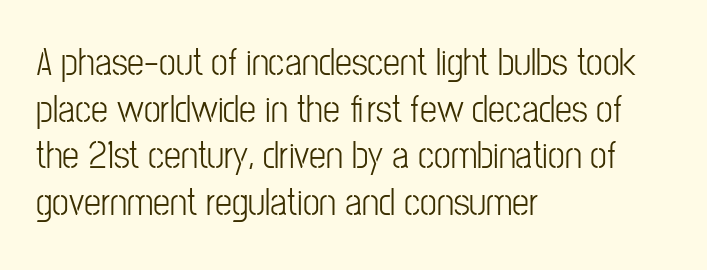
The image shows 38 px condensed sans-serif type, upright; set left-aligned, line spacing 1.23x, normal letter spacing, not underlined; low stroke contrast and a medium x-height.
